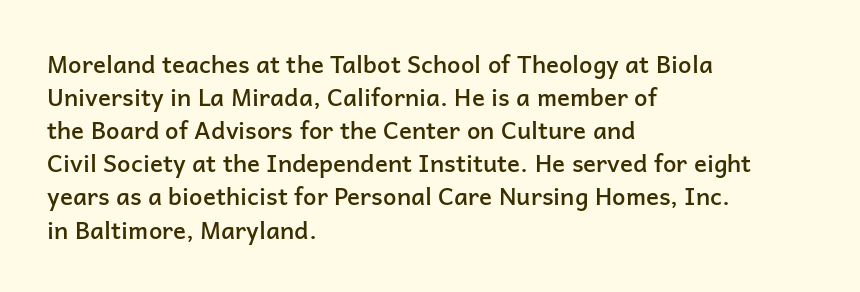
{"italic": "no", "bold": "semi", "underline": "no", "align": "left", "line_spacing": "normal", "line_spacing_ratio": 1.38, "letter_spacing": "normal", "letter_spacing_em": 0.0, "glyph_px": 24}
